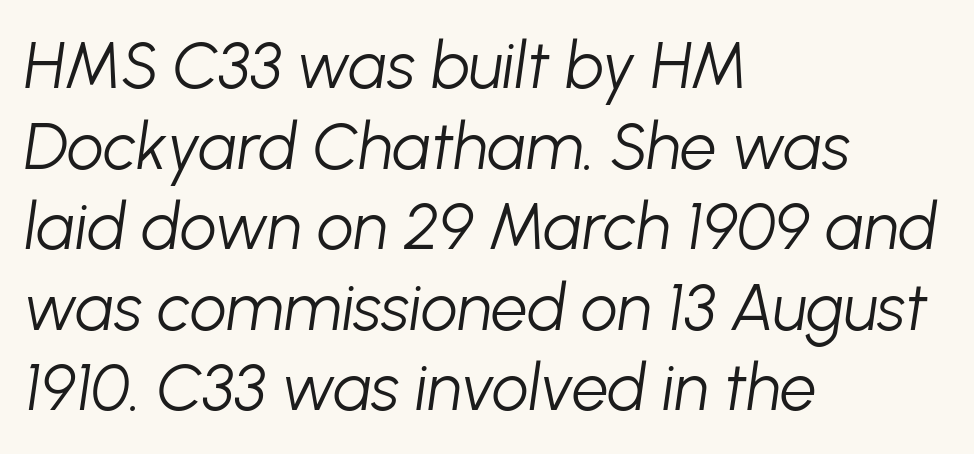
{"italic": "yes", "lean": "right", "slant_degrees": 8, "bold": "no", "weight": "light", "width": "normal", "stroke_contrast": "low", "x_height": "medium", "monospaced": "no", "underline": "no", "align": "left", "line_spacing_ratio": 1.24, "letter_spacing": "normal", "letter_spacing_em": 0.0, "glyph_px": 65}
